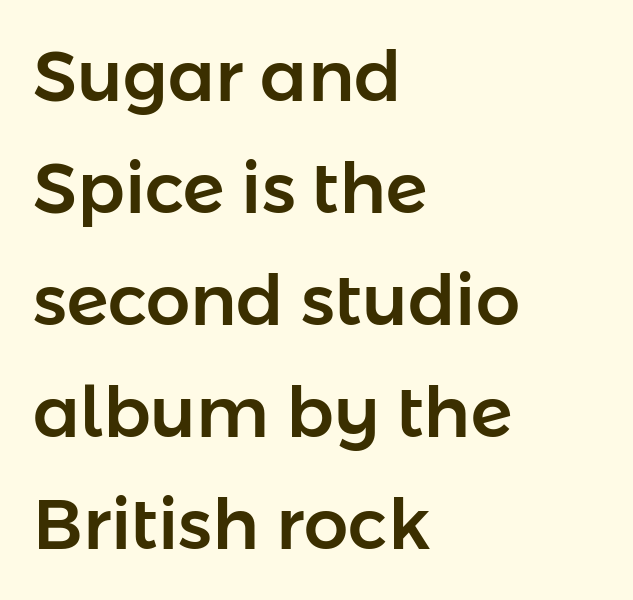
Q: Is the text italic (slanted)? A: No, it is upright.
Q: Is the typeface a serif or a sans-serif typeface? A: Sans-serif.
Q: Is the text underlined? A: No.
Q: How is the paragraph aligned? A: Left-aligned.
Q: Is the spacing between letters normal or unusually wide? A: Normal.
Q: Is the spacing between lines tight, normal or loose? A: Normal.
Q: Width (condensed, normal, or wide)? A: Normal.
Q: Stroke contrast? A: Low.
Q: x-height? A: Medium.
Q: Monospaced? A: No.
